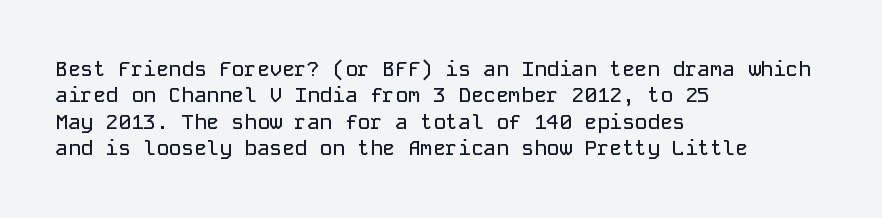
{"italic": "no", "underline": "no", "align": "left", "line_spacing": "normal", "line_spacing_ratio": 1.26, "letter_spacing": "normal", "letter_spacing_em": 0.0, "glyph_px": 21}
